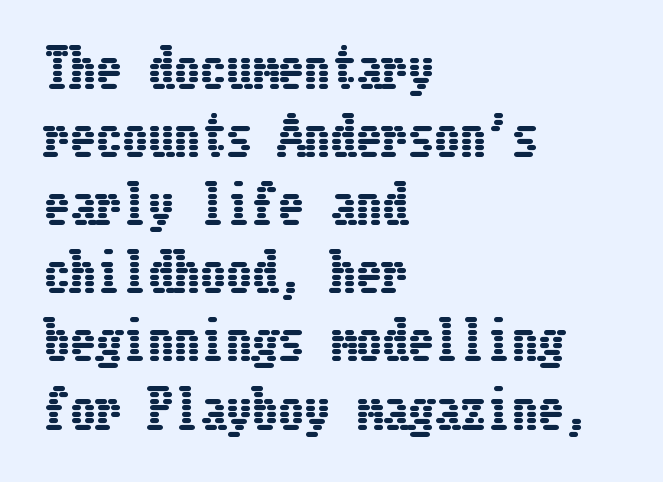
The image shows 52 px condensed type, upright; set left-aligned, normal line spacing (1.31x), normal letter spacing, not underlined; low stroke contrast and a medium x-height.
